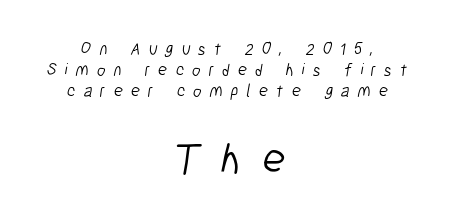
The image shows 43 px light, condensed sans-serif type; set centered, normal line spacing (1.25x), unusually wide letter spacing (+0.47 em), not underlined; the second (bottom) block is 2.53x larger; low stroke contrast and a medium x-height.
